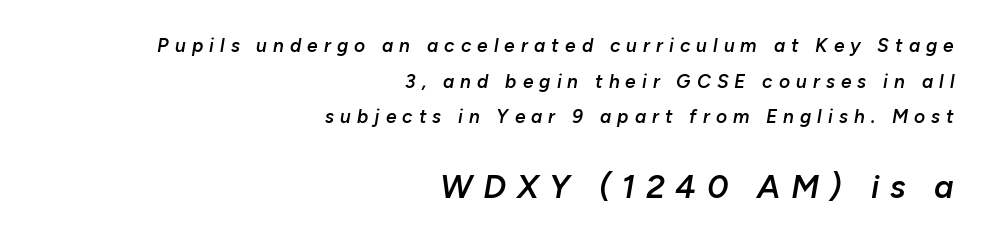
Q: Is the text bold? A: Semi-bold.
Q: Is the text italic (slanted)? A: Yes, it leans right by about 10 degrees.
Q: Is the text underlined? A: No.
Q: How is the paragraph aligned? A: Right-aligned.
Q: Is the spacing between letters normal or unusually wide? A: Unusually wide.
Q: Which block of text is set in a larger size, the first (top) or the second (bottom)? A: The second (bottom) one.
Q: Width (condensed, normal, or wide)? A: Normal.
Q: Stroke contrast? A: Low.
Q: x-height? A: Medium.
Q: Monospaced? A: No.
